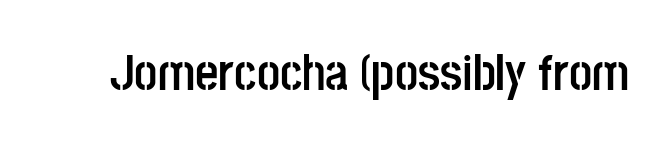
{"serif": "no", "italic": "no", "bold": "yes", "weight": "semibold", "width": "condensed", "stroke_contrast": "low", "x_height": "large", "monospaced": "no", "underline": "no", "letter_spacing": "normal", "letter_spacing_em": 0.0, "glyph_px": 51}
